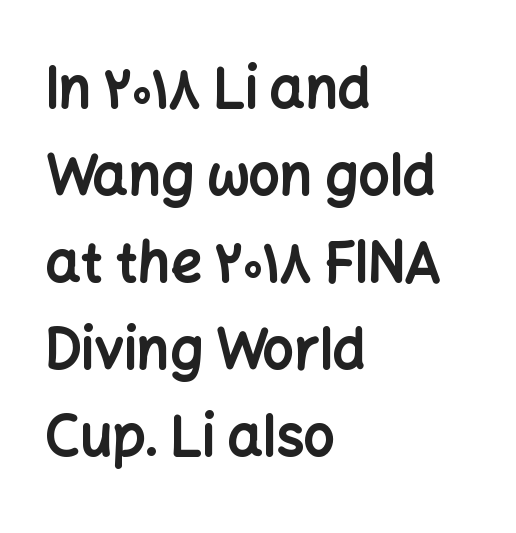
The image shows 55 px bold sans-serif type, upright; set left-aligned, normal line spacing (1.58x), normal letter spacing, not underlined; low stroke contrast and a medium x-height.
